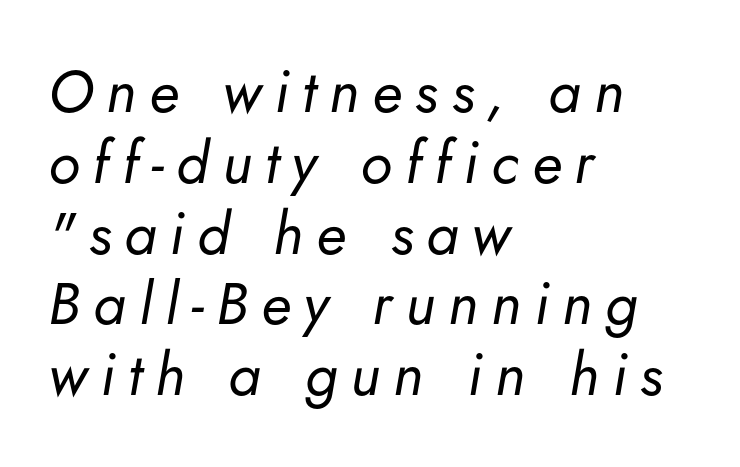
The image shows 59 px regular-weight type, italic (leaning right); set left-aligned, line spacing 1.2x, unusually wide letter spacing (+0.22 em), not underlined; low stroke contrast and a small x-height.
